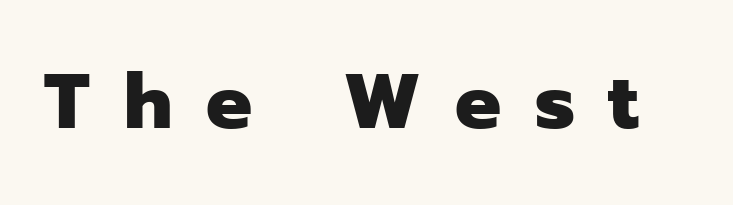
The image shows 77 px heavy sans-serif type, upright; set unusually wide letter spacing (+0.44 em), not underlined; low stroke contrast and a medium x-height.
